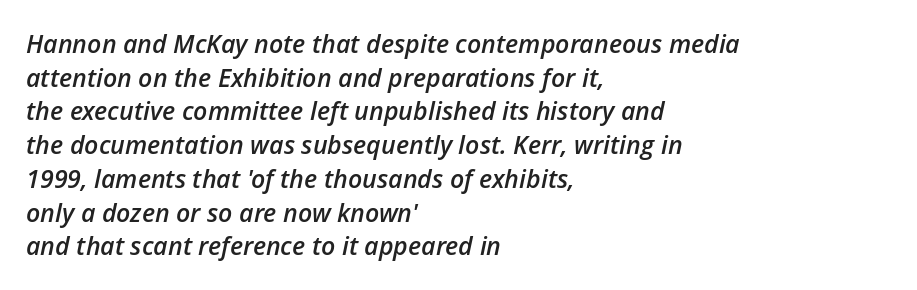
Between one letter and the next there's only the usual sliver of space. Yep, that's italic — everything's leaning. Descender tails drop into unmarked territory. Layout note: lines flush left. The font is running at a semibold setting, under full bold. Does the leading feel generous? No, just average.
